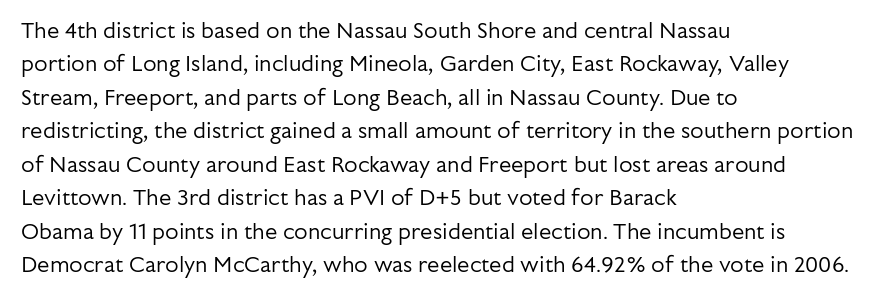
The image shows 22 px text type, upright; set left-aligned, normal line spacing (1.52x), normal letter spacing, not underlined.
